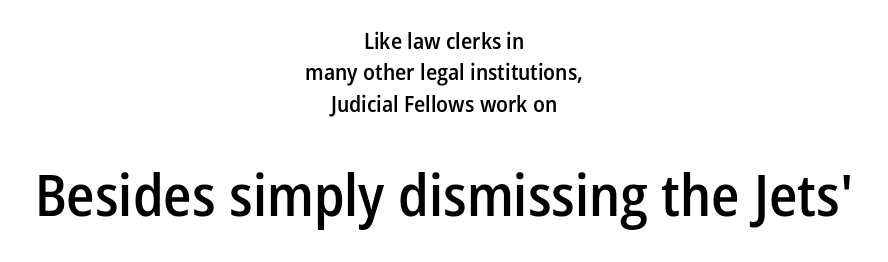
{"serif": "no", "italic": "no", "bold": "semi", "weight": "semibold", "width": "condensed", "stroke_contrast": "low", "x_height": "medium", "monospaced": "no", "underline": "no", "align": "center", "line_spacing": "normal", "line_spacing_ratio": 1.36, "letter_spacing": "normal", "letter_spacing_em": 0.0, "larger_block": "second", "size_ratio": 2.52, "glyph_px": 58}
